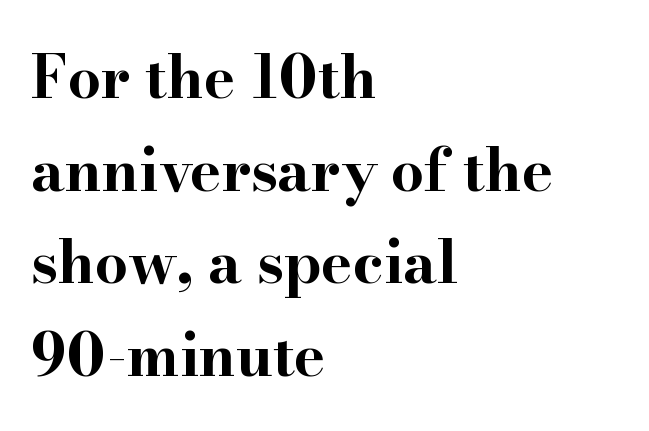
The image shows 59 px bold, wide serif type, upright; set left-aligned, normal line spacing (1.57x), normal letter spacing, not underlined; high stroke contrast and a small x-height.
